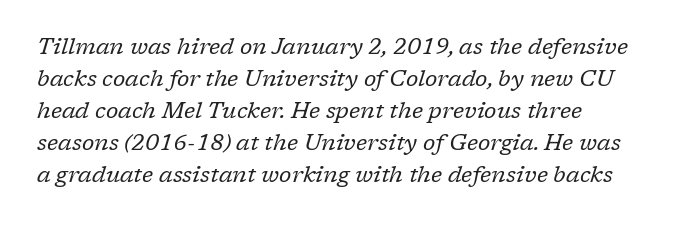
Q: Is the text bold? A: No.
Q: Is the text italic (slanted)? A: Yes, it leans right by about 17 degrees.
Q: Is the text underlined? A: No.
Q: Is the spacing between letters normal or unusually wide? A: Normal.
Q: Is the spacing between lines tight, normal or loose? A: Normal.
